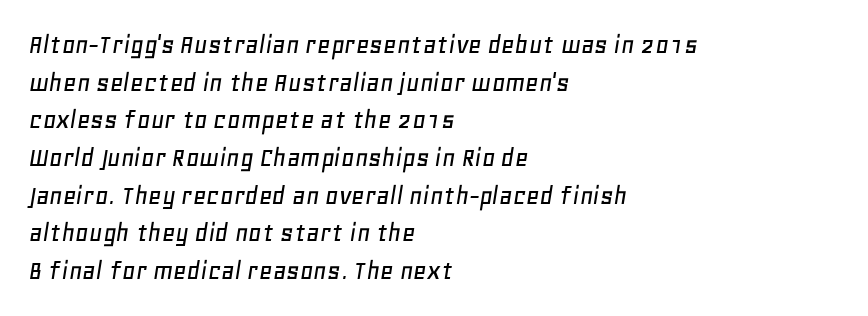
{"italic": "yes", "lean": "right", "slant_degrees": 11, "width": "normal", "stroke_contrast": "low", "x_height": "large", "monospaced": "no", "underline": "no", "align": "left", "line_spacing": "normal", "line_spacing_ratio": 1.3, "letter_spacing": "normal", "letter_spacing_em": 0.0, "glyph_px": 29}
